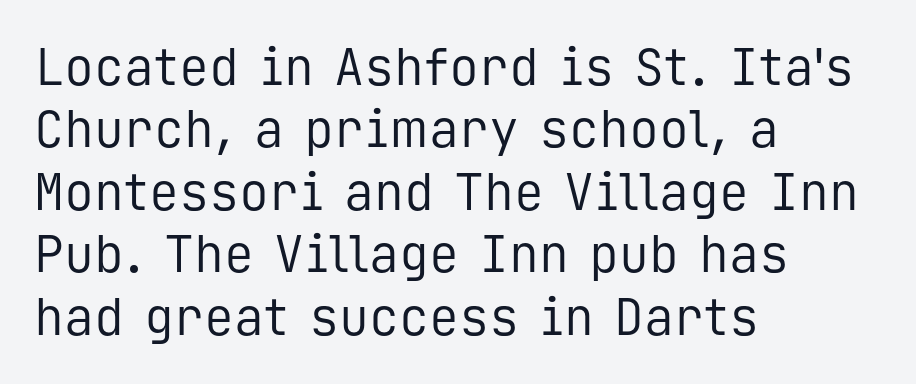
{"serif": "no", "italic": "no", "bold": "no", "weight": "regular", "width": "normal", "stroke_contrast": "low", "x_height": "medium", "monospaced": "yes", "underline": "no", "align": "left", "line_spacing": "normal", "line_spacing_ratio": 1.25, "letter_spacing": "normal", "letter_spacing_em": 0.0, "glyph_px": 50}
